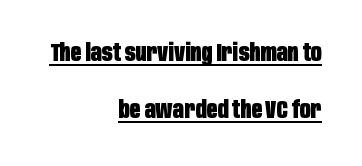
{"italic": "no", "bold": "yes", "underline": "yes", "align": "right", "line_spacing": "loose", "line_spacing_ratio": 2.38, "letter_spacing": "normal", "letter_spacing_em": 0.0, "glyph_px": 24}
